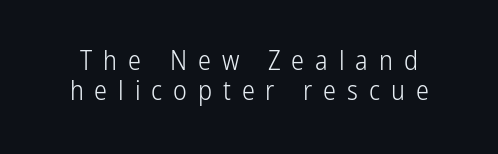
Q: Is the text bold? A: No.
Q: Is the text italic (slanted)? A: No, it is upright.
Q: Is the text underlined? A: No.
Q: Is the spacing between letters normal or unusually wide? A: Unusually wide.
Q: Is the spacing between lines tight, normal or loose? A: Tight.
